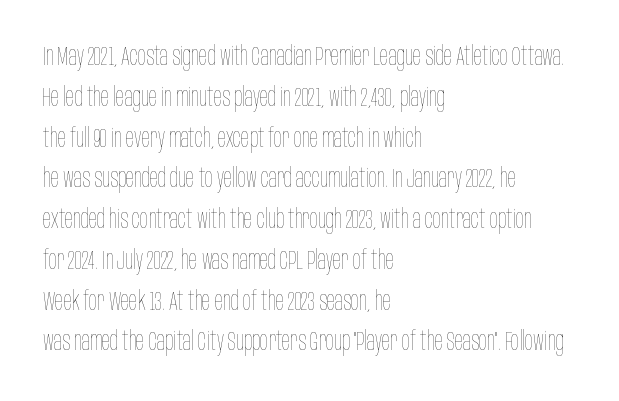
Q: Is the text bold? A: No.
Q: Is the text italic (slanted)? A: No, it is upright.
Q: Is the text underlined? A: No.
Q: How is the paragraph aligned? A: Left-aligned.
Q: Is the spacing between letters normal or unusually wide? A: Normal.
Q: Is the spacing between lines tight, normal or loose? A: Normal.
